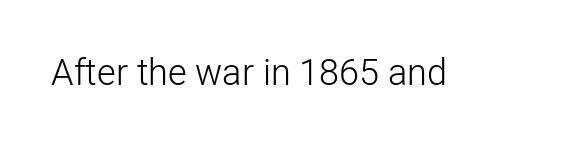
Q: Is the text bold? A: No.
Q: Is the text italic (slanted)? A: No, it is upright.
Q: Is the typeface a serif or a sans-serif typeface? A: Sans-serif.
Q: Is the text underlined? A: No.
Q: Is the spacing between letters normal or unusually wide? A: Normal.
Q: Width (condensed, normal, or wide)? A: Normal.
Q: Stroke contrast? A: Low.
Q: x-height? A: Medium.
Q: Monospaced? A: No.
